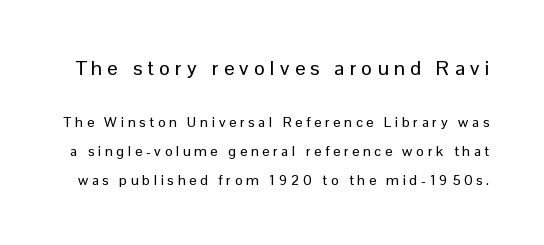
The image shows 20 px text type, upright; set loose line spacing (2.08x), unusually wide letter spacing (+0.27 em), not underlined; the first (top) block is 1.43x larger.
